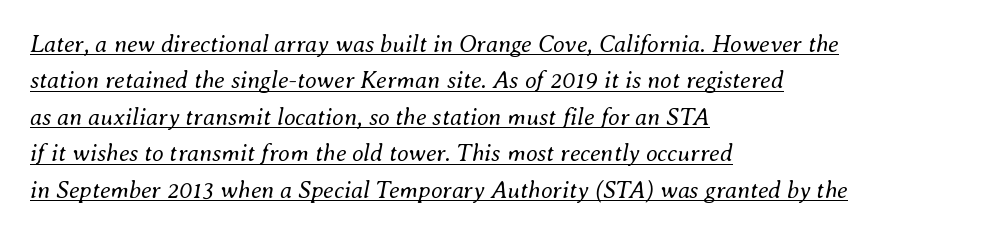
The designer left line spacing at the default. This is underlined copy, the kind a proofreader might mark for attention. Weight: not bold — regular or lighter. You could call the tracking neutral — neither tight nor loose.
